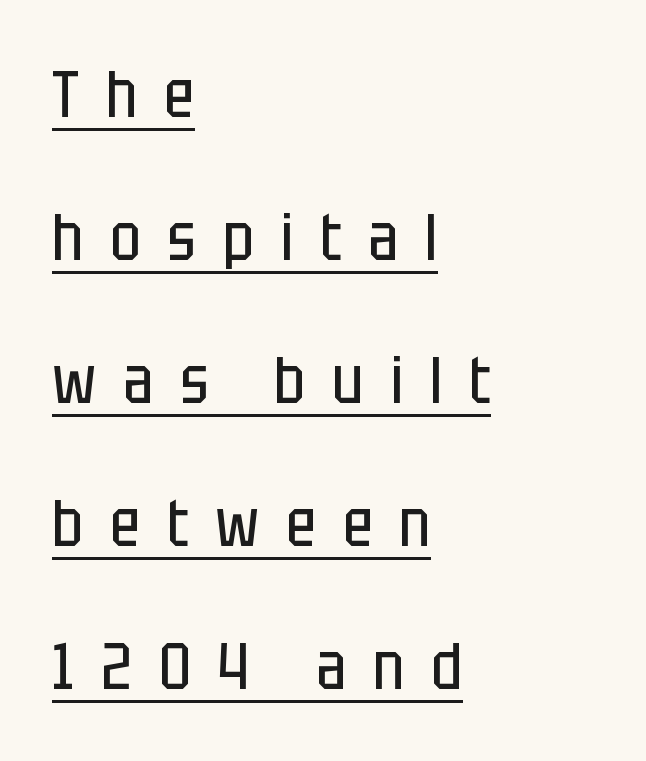
The image shows 65 px regular-weight, condensed sans-serif type, upright; set left-aligned, loose line spacing (2.2x), unusually wide letter spacing (+0.41 em), underlined; low stroke contrast and a large x-height.
